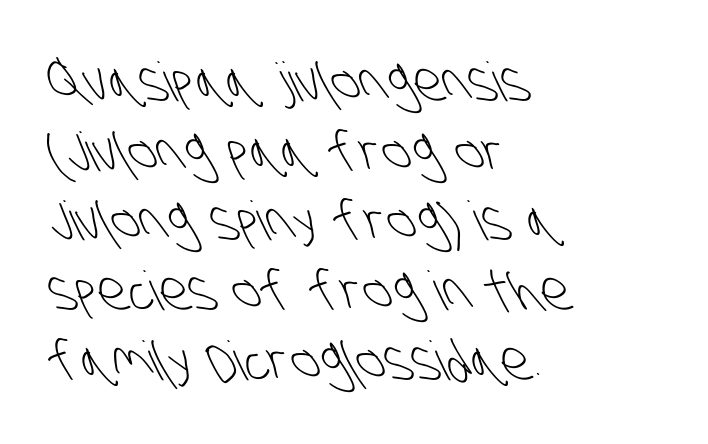
The image shows 54 px light, condensed sans-serif type; set left-aligned, normal line spacing (1.29x), normal letter spacing, not underlined; low stroke contrast and a large x-height.
